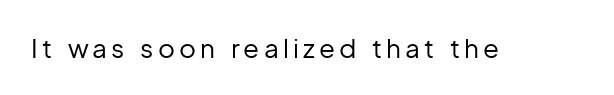
The image shows 26 px text type, upright; set not underlined.
